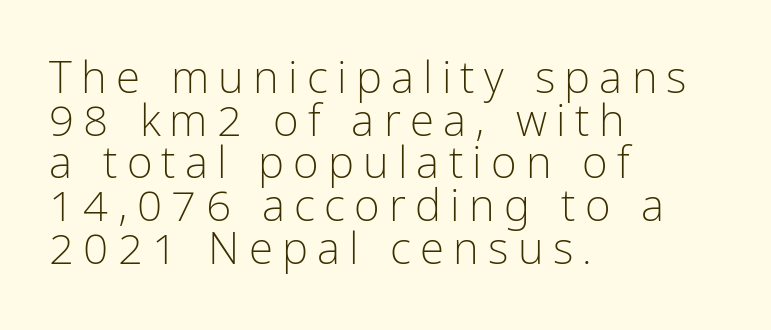
{"serif": "no", "italic": "no", "bold": "no", "weight": "light", "width": "condensed", "stroke_contrast": "low", "x_height": "medium", "monospaced": "no", "underline": "no", "align": "left", "line_spacing": "tight", "line_spacing_ratio": 0.97, "letter_spacing": "wide", "letter_spacing_em": 0.21, "glyph_px": 44}
